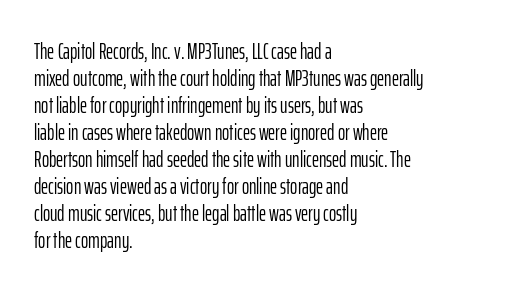
{"italic": "no", "bold": "no", "underline": "no", "align": "left", "line_spacing_ratio": 1.23, "letter_spacing": "normal", "letter_spacing_em": 0.0, "glyph_px": 22}
